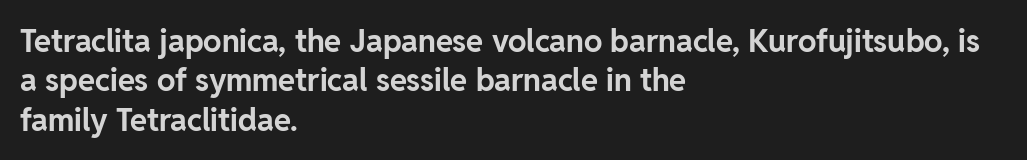
{"serif": "no", "italic": "no", "bold": "yes", "weight": "bold", "width": "normal", "stroke_contrast": "low", "x_height": "medium", "monospaced": "no", "underline": "no", "align": "left", "line_spacing": "normal", "line_spacing_ratio": 1.27, "letter_spacing": "normal", "letter_spacing_em": 0.0, "glyph_px": 31}
